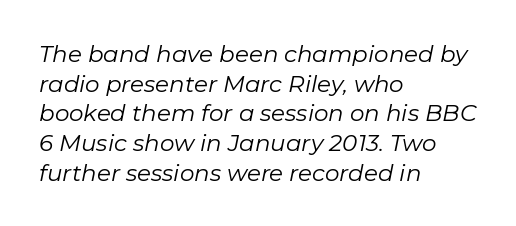
{"italic": "yes", "lean": "right", "slant_degrees": 11, "bold": "no", "underline": "no", "align": "left", "line_spacing": "normal", "line_spacing_ratio": 1.29, "letter_spacing": "normal", "letter_spacing_em": 0.0, "glyph_px": 23}
